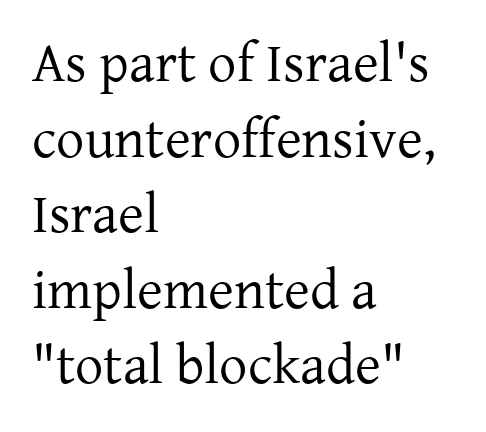
{"serif": "yes", "italic": "no", "bold": "no", "weight": "regular", "width": "normal", "stroke_contrast": "low", "x_height": "medium", "monospaced": "no", "underline": "no", "align": "left", "line_spacing": "normal", "line_spacing_ratio": 1.35, "letter_spacing": "normal", "letter_spacing_em": 0.0, "glyph_px": 56}
